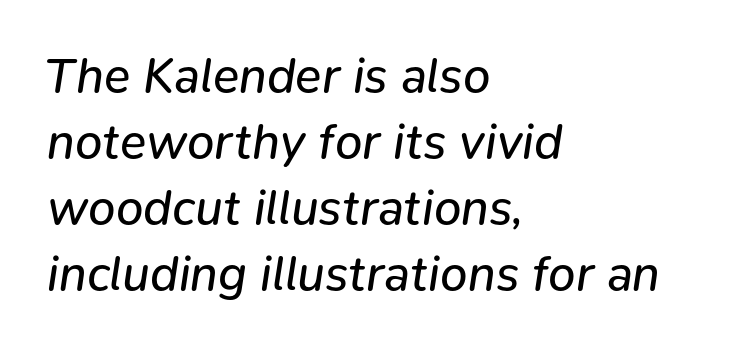
{"italic": "yes", "lean": "right", "slant_degrees": 9, "bold": "no", "weight": "regular", "width": "normal", "stroke_contrast": "low", "x_height": "medium", "monospaced": "no", "underline": "no", "align": "left", "line_spacing": "normal", "line_spacing_ratio": 1.35, "letter_spacing": "normal", "letter_spacing_em": 0.0, "glyph_px": 49}
